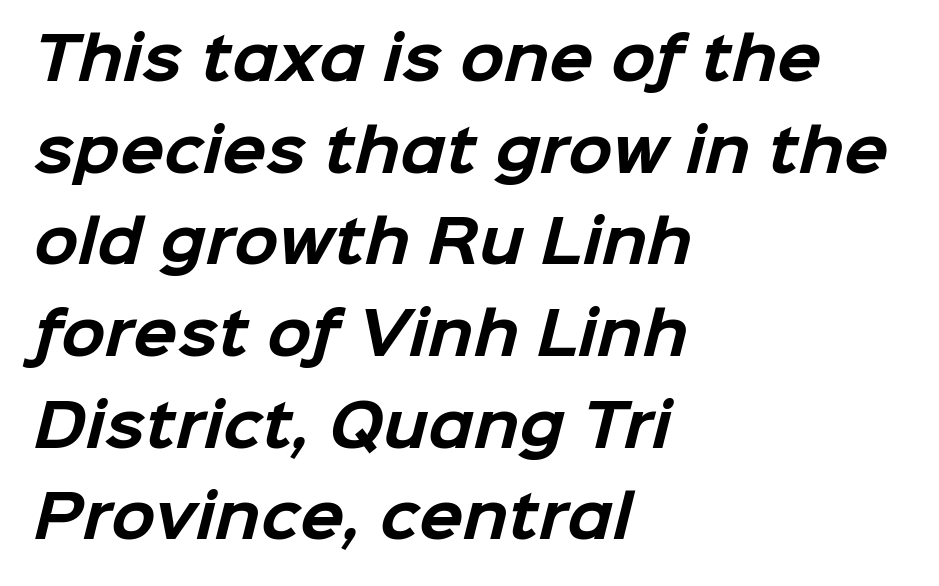
The image shows 58 px bold sans-serif type; set left-aligned, normal line spacing (1.58x), normal letter spacing, not underlined; low stroke contrast and a medium x-height.
